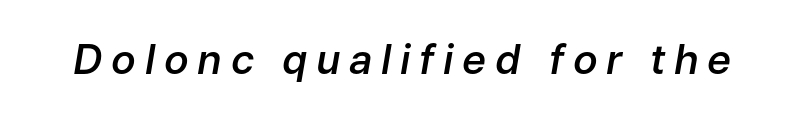
{"italic": "yes", "lean": "right", "slant_degrees": 9, "bold": "semi", "weight": "semibold", "width": "normal", "stroke_contrast": "low", "x_height": "medium", "monospaced": "no", "underline": "no", "letter_spacing": "wide", "letter_spacing_em": 0.21, "glyph_px": 41}
